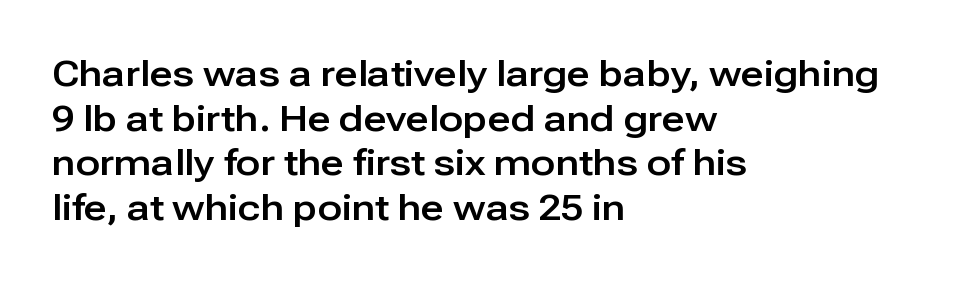
Q: Is the text italic (slanted)? A: No, it is upright.
Q: Is the typeface a serif or a sans-serif typeface? A: Sans-serif.
Q: Is the text underlined? A: No.
Q: How is the paragraph aligned? A: Left-aligned.
Q: Is the spacing between letters normal or unusually wide? A: Normal.
Q: Width (condensed, normal, or wide)? A: Normal.
Q: Stroke contrast? A: Low.
Q: x-height? A: Medium.
Q: Monospaced? A: No.
